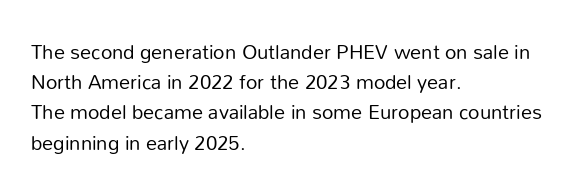
{"italic": "no", "bold": "no", "underline": "no", "align": "left", "line_spacing": "normal", "line_spacing_ratio": 1.51, "letter_spacing": "normal", "letter_spacing_em": 0.0, "glyph_px": 20}
